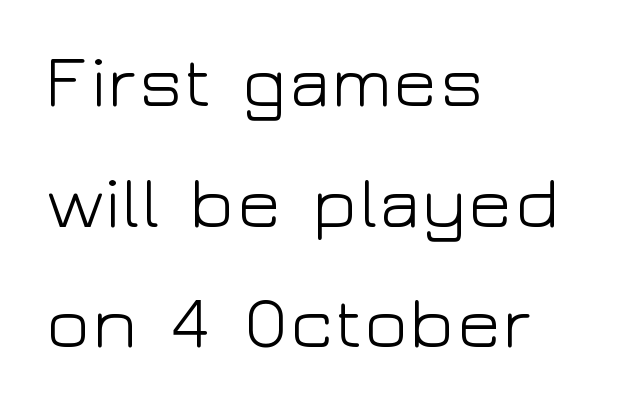
Q: Is the text bold? A: No.
Q: Is the text italic (slanted)? A: No, it is upright.
Q: Is the typeface a serif or a sans-serif typeface? A: Sans-serif.
Q: Is the text underlined? A: No.
Q: How is the paragraph aligned? A: Left-aligned.
Q: Is the spacing between letters normal or unusually wide? A: Normal.
Q: Is the spacing between lines tight, normal or loose? A: Normal.
Q: Width (condensed, normal, or wide)? A: Wide.
Q: Stroke contrast? A: Low.
Q: x-height? A: Medium.
Q: Monospaced? A: No.
